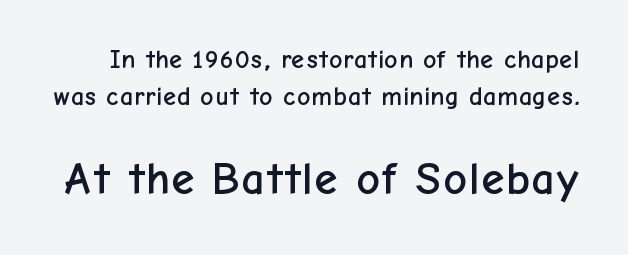
Q: Is the text italic (slanted)? A: No, it is upright.
Q: Is the typeface a serif or a sans-serif typeface? A: Sans-serif.
Q: Is the text underlined? A: No.
Q: Is the spacing between letters normal or unusually wide? A: Normal.
Q: Is the spacing between lines tight, normal or loose? A: Normal.
Q: Which block of text is set in a larger size, the first (top) or the second (bottom)? A: The second (bottom) one.
Q: Width (condensed, normal, or wide)? A: Normal.
Q: Stroke contrast? A: Low.
Q: x-height? A: Medium.
Q: Monospaced? A: No.
